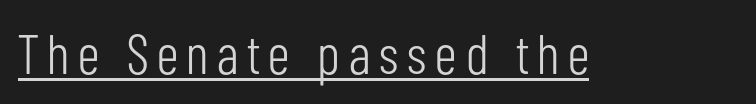
Q: Is the text bold? A: No.
Q: Is the text italic (slanted)? A: No, it is upright.
Q: Is the typeface a serif or a sans-serif typeface? A: Sans-serif.
Q: Is the text underlined? A: Yes.
Q: Width (condensed, normal, or wide)? A: Condensed.
Q: Stroke contrast? A: Low.
Q: x-height? A: Medium.
Q: Monospaced? A: No.
